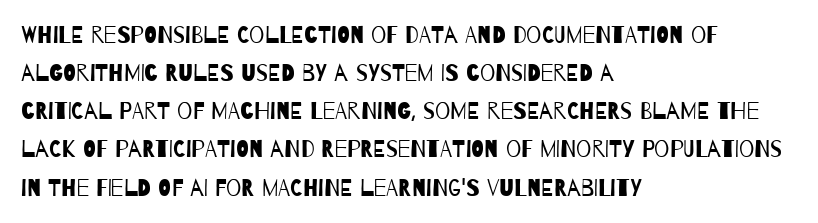
{"bold": "no", "underline": "no", "align": "left", "line_spacing": "normal", "line_spacing_ratio": 1.59, "letter_spacing": "normal", "letter_spacing_em": 0.0, "glyph_px": 24}
